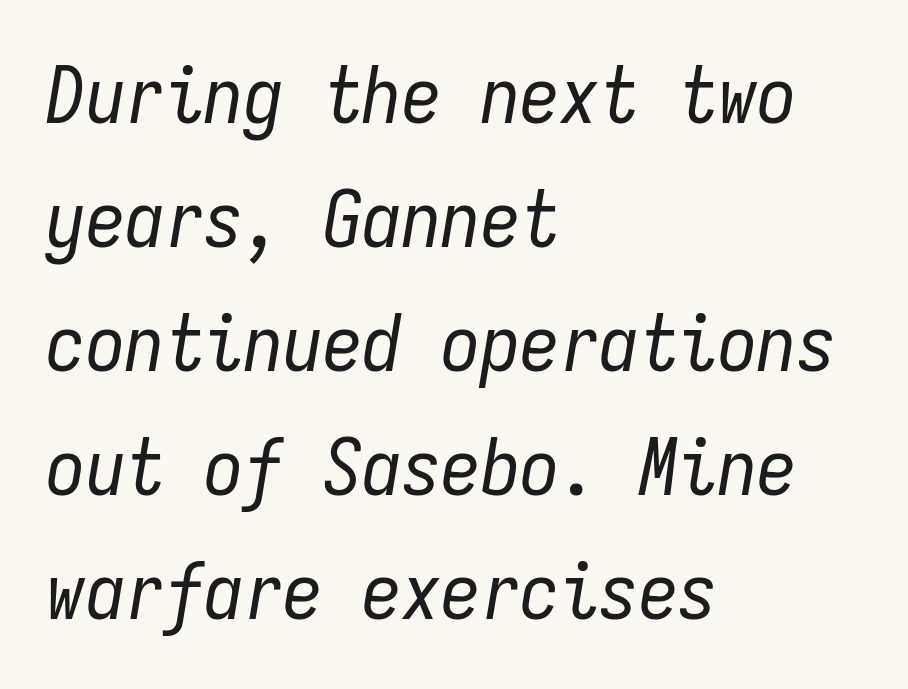
The image shows 79 px regular-weight, condensed type, italic (leaning right), monospaced; set left-aligned, normal line spacing (1.57x), normal letter spacing, not underlined; low stroke contrast and a medium x-height.
